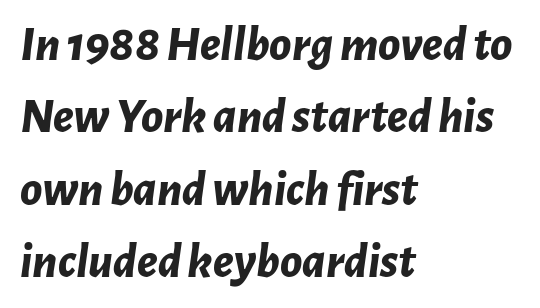
The image shows 50 px bold type, italic (leaning right); set left-aligned, normal line spacing (1.45x), normal letter spacing, not underlined; low stroke contrast and a medium x-height.
